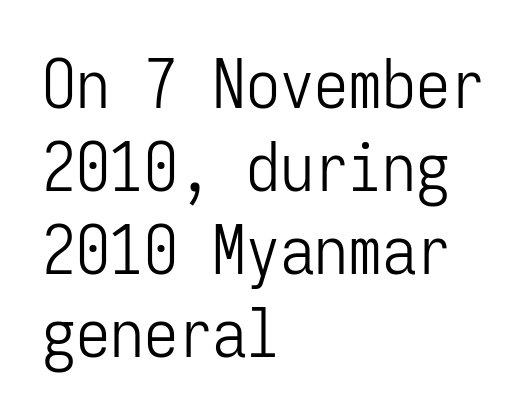
The image shows 68 px light, condensed sans-serif type, upright, monospaced; set left-aligned, line spacing 1.22x, normal letter spacing, not underlined; low stroke contrast and a medium x-height.
